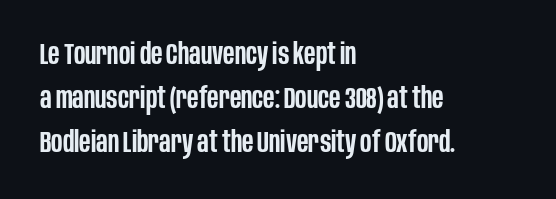
A typesetter would call this proportional, since set widths differ per character. This rendering uses left alignment, leaving the right contour irregular. The axis of the letterforms is exactly vertical. The rendering uses a semibold face; strokes are thickened but not to full bold. Default kerning and tracking; the words read as compact shapes. Interline gaps are of average width in this sample.
